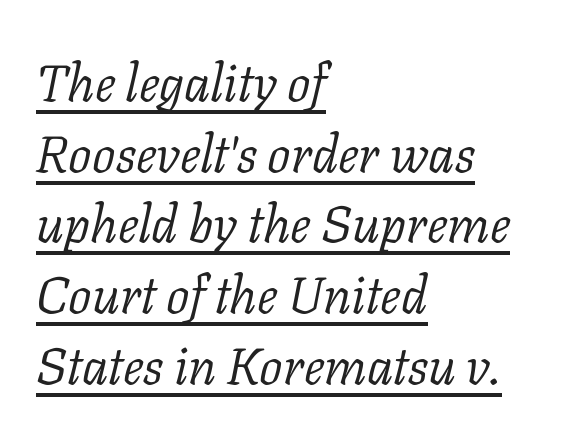
The image shows 52 px light serif type, italic (leaning right); set left-aligned, normal line spacing (1.36x), normal letter spacing, underlined; low stroke contrast and a medium x-height.
